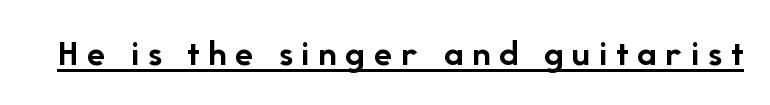
The image shows 38 px semibold sans-serif type, upright; set unusually wide letter spacing (+0.23 em), underlined; low stroke contrast and a medium x-height.
